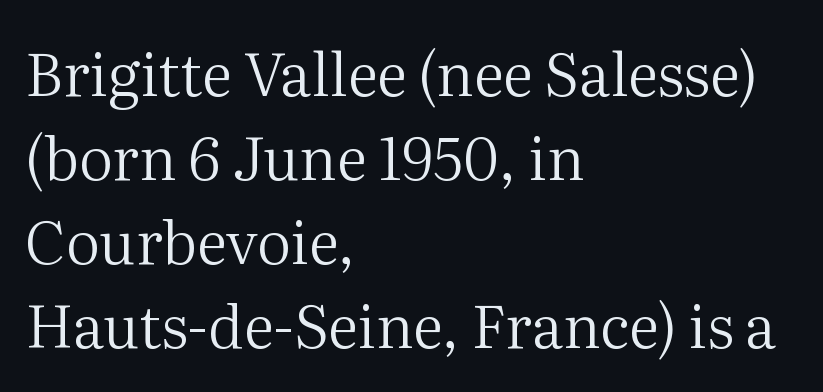
{"serif": "yes", "italic": "no", "bold": "no", "weight": "regular", "width": "normal", "stroke_contrast": "medium", "x_height": "medium", "monospaced": "no", "underline": "no", "align": "left", "line_spacing": "normal", "line_spacing_ratio": 1.4, "letter_spacing": "normal", "letter_spacing_em": 0.0, "glyph_px": 60}
